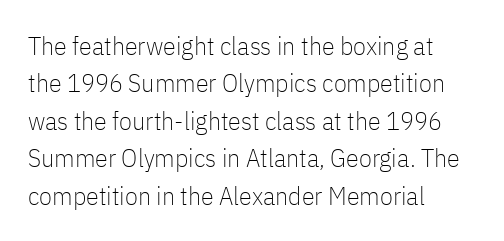
Q: Is the text bold? A: No.
Q: Is the text italic (slanted)? A: No, it is upright.
Q: Is the text underlined? A: No.
Q: How is the paragraph aligned? A: Left-aligned.
Q: Is the spacing between letters normal or unusually wide? A: Normal.
Q: Is the spacing between lines tight, normal or loose? A: Normal.
